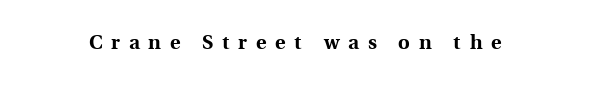
The image shows 20 px bold type, upright; set unusually wide letter spacing (+0.44 em), not underlined.
